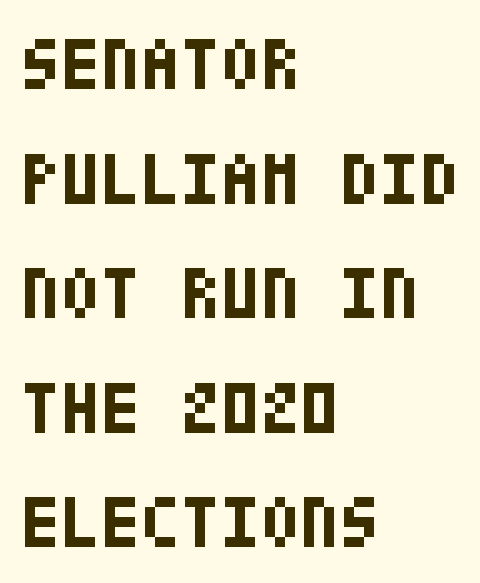
The image shows 73 px bold, condensed sans-serif type, upright; set left-aligned, normal line spacing (1.57x), normal letter spacing, not underlined; low stroke contrast and a large x-height.
